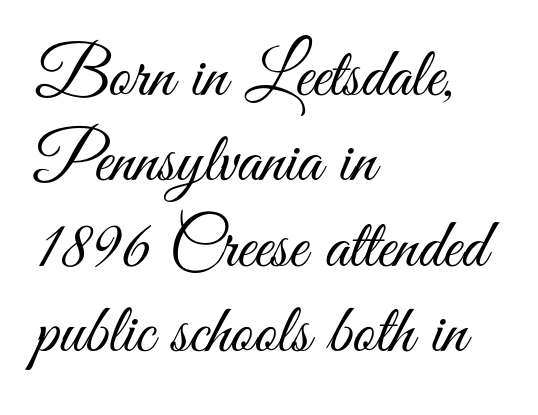
{"serif": "no", "bold": "no", "weight": "light", "width": "condensed", "stroke_contrast": "medium", "x_height": "small", "monospaced": "no", "underline": "no", "align": "left", "line_spacing_ratio": 1.22, "letter_spacing": "normal", "letter_spacing_em": 0.0, "glyph_px": 70}
